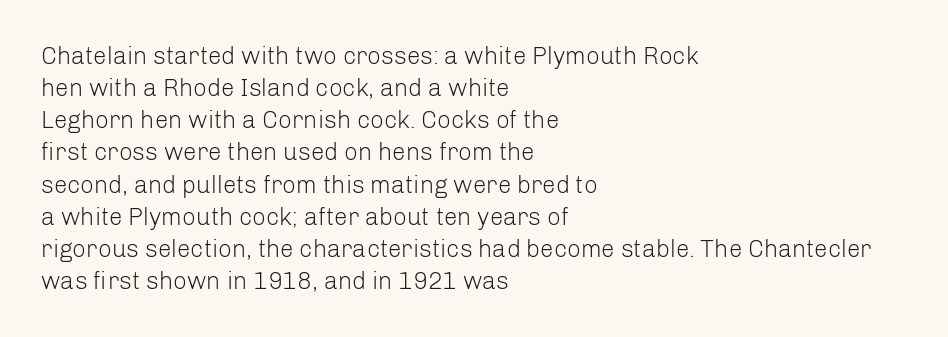
The strip under each line holds only bare page. You could call the tracking neutral — neither tight nor loose. Where is the straight margin? On the left. Upright lettering throughout. The weight tops out at a normal text grade.
